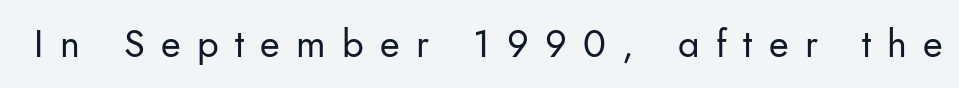
{"serif": "no", "italic": "no", "bold": "no", "weight": "regular", "width": "normal", "stroke_contrast": "low", "x_height": "small", "monospaced": "no", "underline": "no", "letter_spacing": "wide", "letter_spacing_em": 0.43, "glyph_px": 38}
